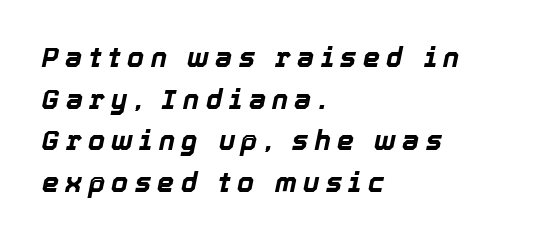
Q: Is the text bold? A: Yes.
Q: Is the text italic (slanted)? A: Yes, it leans right by about 12 degrees.
Q: Is the text underlined? A: No.
Q: How is the paragraph aligned? A: Left-aligned.
Q: Is the spacing between letters normal or unusually wide? A: Unusually wide.
Q: Is the spacing between lines tight, normal or loose? A: Normal.
